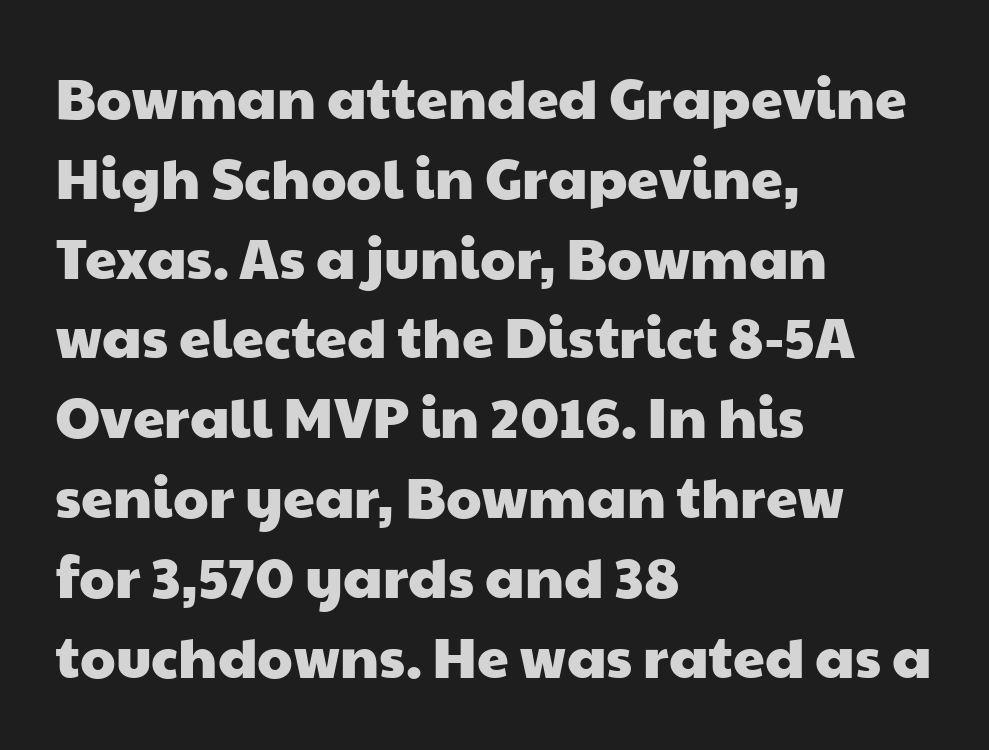
{"serif": "no", "width": "wide", "stroke_contrast": "low", "x_height": "medium", "monospaced": "no", "underline": "no", "align": "left", "line_spacing": "normal", "line_spacing_ratio": 1.4, "letter_spacing": "normal", "letter_spacing_em": 0.0, "glyph_px": 57}
